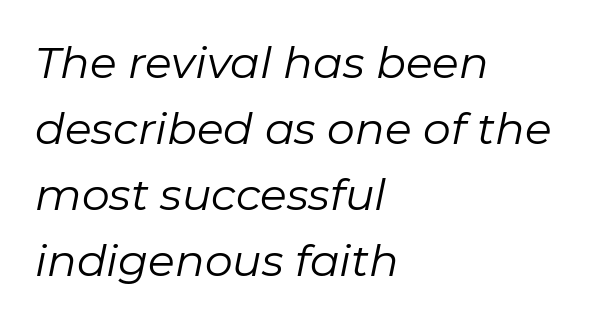
Line beginnings align vertically; line endings do not. Spacing verdict: proportional, widths tailored to each character. How would I describe the line gaps? Plain and ordinary. The typesetting does not lean heavy: it is not bold. There is no visible air inserted between adjacent glyphs. The text carries the slant typical of an italic or oblique font.
